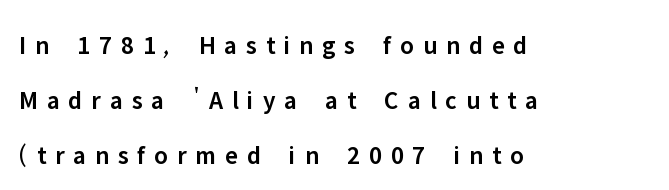
The image shows 26 px text type, upright; set left-aligned, loose line spacing (2.11x), unusually wide letter spacing (+0.34 em), not underlined.
